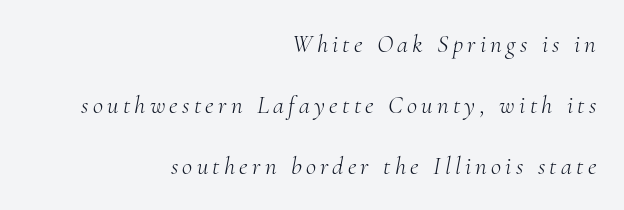
The image shows 25 px text type, italic (leaning right); set right-aligned, loose line spacing (2.44x), not underlined.
